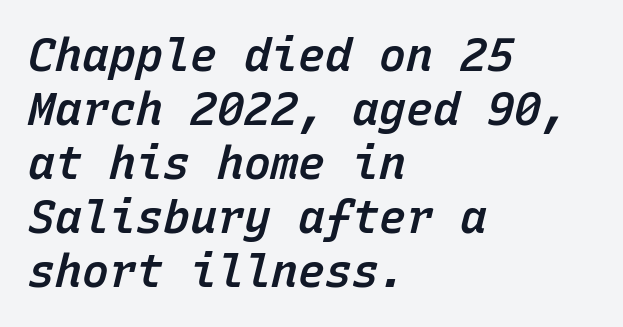
Q: Is the text bold? A: Semi-bold.
Q: Is the text italic (slanted)? A: Yes, it leans right by about 15 degrees.
Q: Is the text underlined? A: No.
Q: How is the paragraph aligned? A: Left-aligned.
Q: Is the spacing between letters normal or unusually wide? A: Normal.
Q: Width (condensed, normal, or wide)? A: Normal.
Q: Stroke contrast? A: Low.
Q: x-height? A: Medium.
Q: Monospaced? A: Yes.
